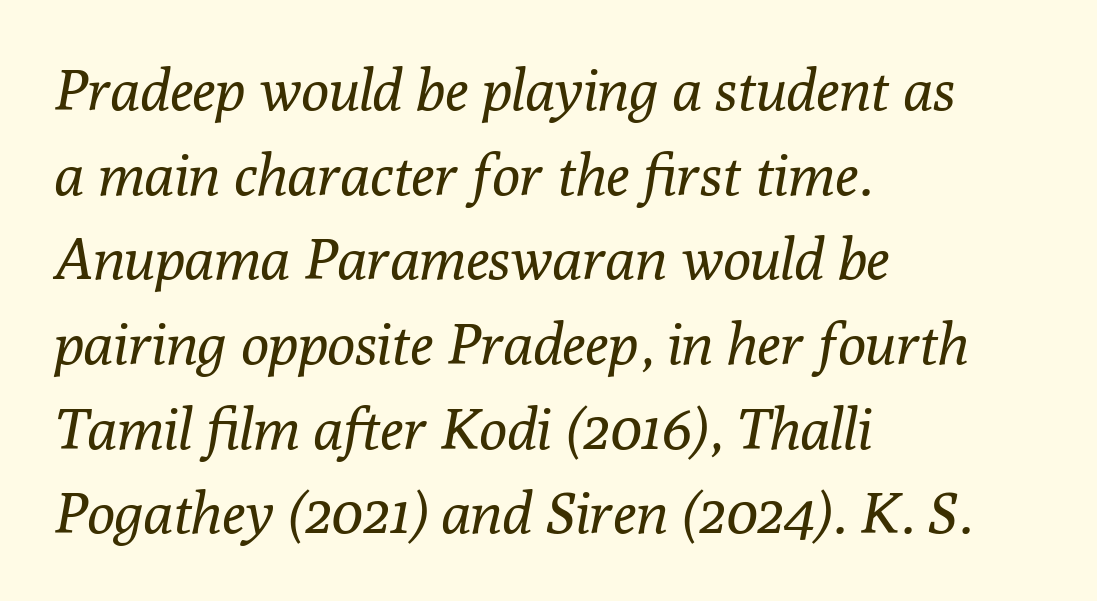
The image shows 58 px regular-weight serif type, italic (leaning right); set left-aligned, normal line spacing (1.46x), normal letter spacing, not underlined; low stroke contrast and a medium x-height.
